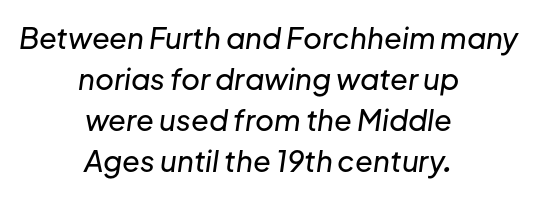
The image shows 29 px text type, italic (leaning right); set centered, normal line spacing (1.41x), normal letter spacing, not underlined; low stroke contrast and a medium x-height.
